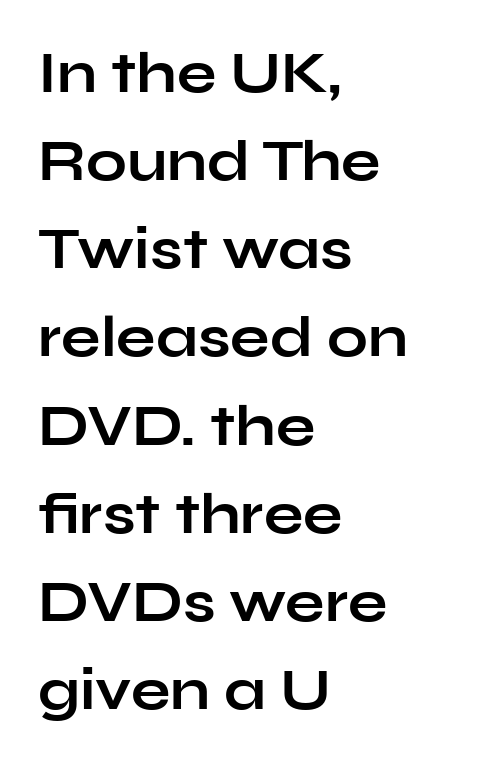
The image shows 58 px bold, wide sans-serif type, upright; set left-aligned, normal line spacing (1.52x), normal letter spacing, not underlined; low stroke contrast and a medium x-height.
